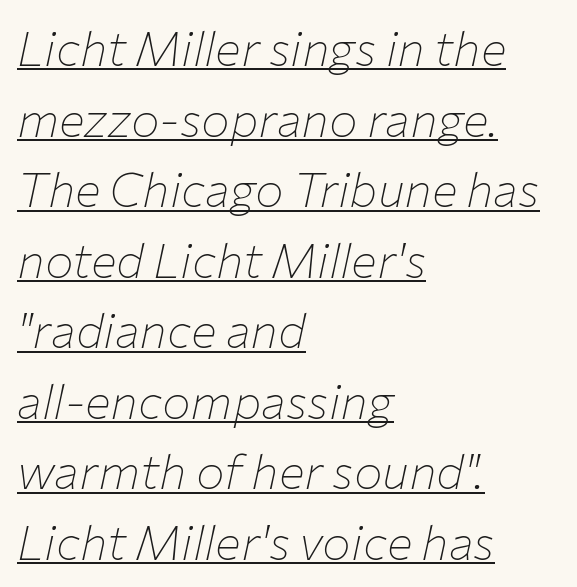
Q: Is the text bold? A: No.
Q: Is the text italic (slanted)? A: Yes, it leans right by about 12 degrees.
Q: Is the text underlined? A: Yes.
Q: How is the paragraph aligned? A: Left-aligned.
Q: Is the spacing between letters normal or unusually wide? A: Normal.
Q: Is the spacing between lines tight, normal or loose? A: Normal.
Q: Width (condensed, normal, or wide)? A: Normal.
Q: Stroke contrast? A: Low.
Q: x-height? A: Medium.
Q: Monospaced? A: No.
